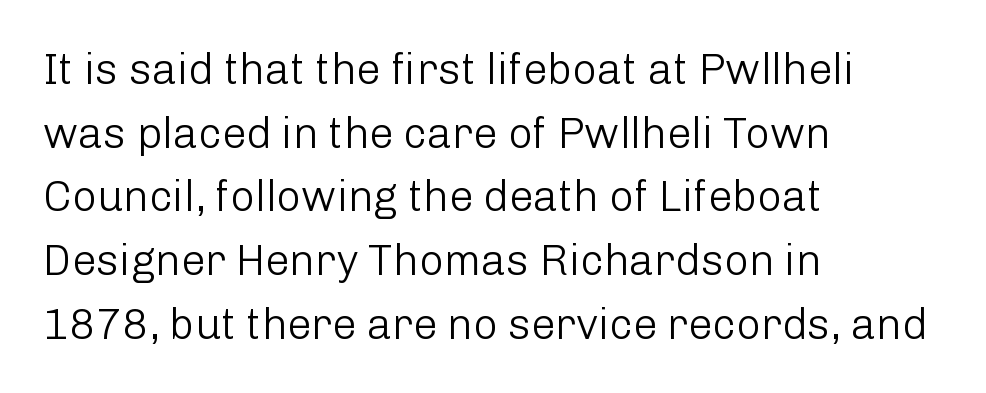
The image shows 43 px light sans-serif type, upright; set left-aligned, normal line spacing (1.48x), normal letter spacing, not underlined; low stroke contrast and a medium x-height.
